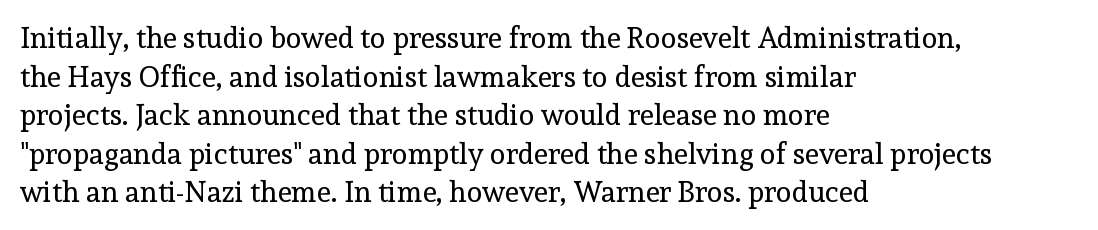
Q: Is the text bold? A: No.
Q: Is the text italic (slanted)? A: No, it is upright.
Q: Is the typeface a serif or a sans-serif typeface? A: Serif.
Q: Is the text underlined? A: No.
Q: How is the paragraph aligned? A: Left-aligned.
Q: Is the spacing between letters normal or unusually wide? A: Normal.
Q: Is the spacing between lines tight, normal or loose? A: Normal.
Q: Width (condensed, normal, or wide)? A: Normal.
Q: x-height? A: Medium.
Q: Monospaced? A: No.
